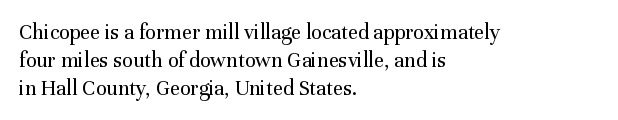
The image shows 22 px text type, upright; set left-aligned, normal line spacing (1.27x), normal letter spacing, not underlined.
